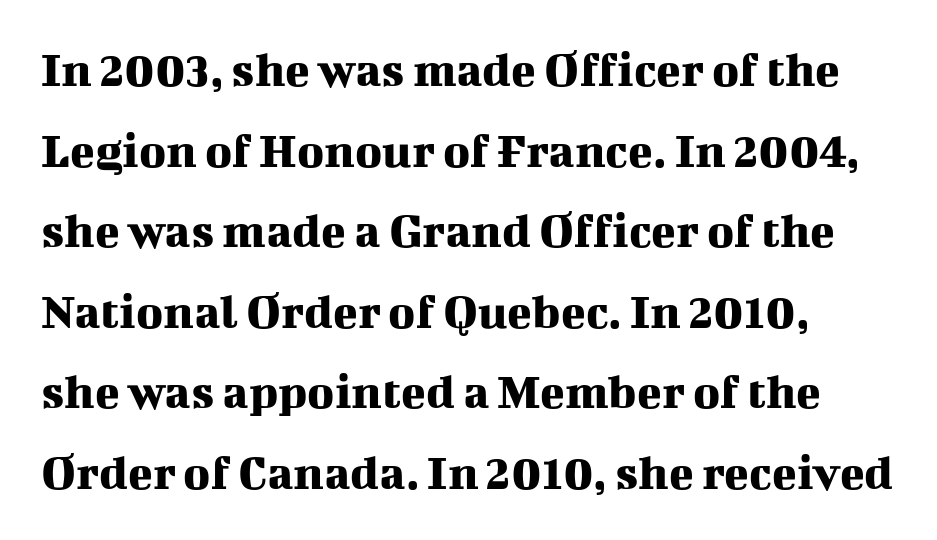
The image shows 51 px serif type, upright; set left-aligned, normal line spacing (1.58x), normal letter spacing, not underlined; medium stroke contrast and a medium x-height.
